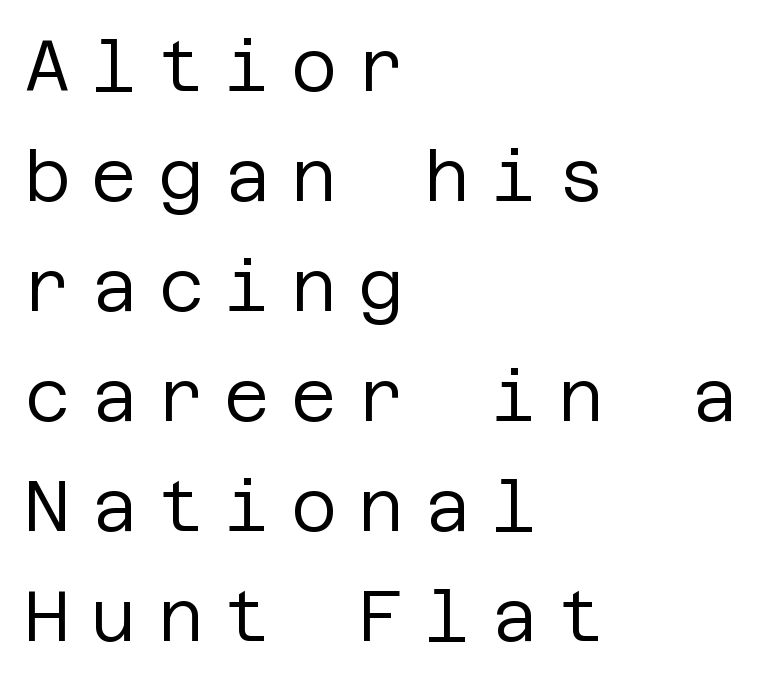
Horizontal alignment here is leftward, the default for most running prose. This sample keeps an unexceptional amount of space between lines. The text was rendered using a sans face with plain stroke endings. Stroke mass is kept to a normal reading level or below. Anything drawn beneath the words? Only blank space.
